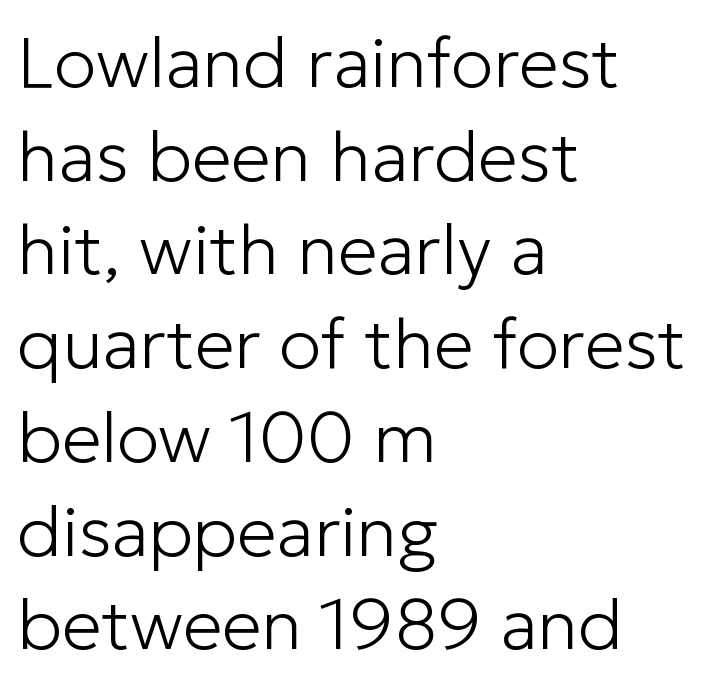
Classification — sans serif. If you drew a line through each stem, it would be perfectly vertical. Typeset ragged right — the left edge is the straight one. Underline: absent. Spacing between characters is what you'd get straight out of the box. Leading matches the norm, producing a regular column.
